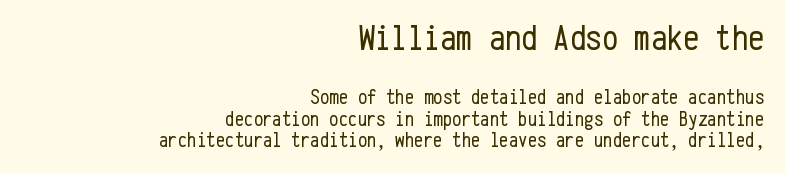
{"serif": "no", "italic": "no", "bold": "no", "weight": "regular", "width": "condensed", "stroke_contrast": "low", "x_height": "medium", "monospaced": "yes", "underline": "no", "align": "right", "line_spacing": "tight", "line_spacing_ratio": 1.03, "letter_spacing": "normal", "letter_spacing_em": 0.0, "larger_block": "first", "size_ratio": 1.71, "glyph_px": 36}
